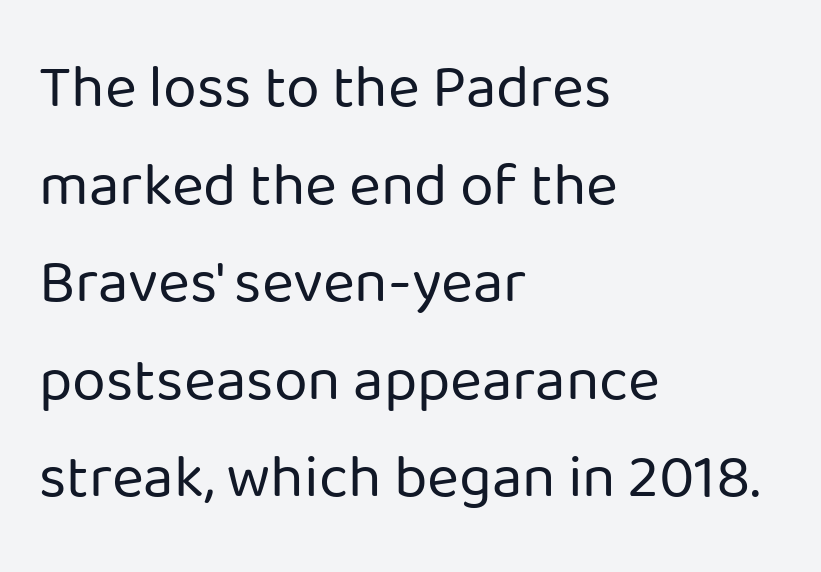
Honestly, the row spacing looks completely unremarkable. Reading down the block, your eye returns to a fixed left position each line. The lettering holds an erect, upright posture throughout. The letters carry no serifs — their stems end cleanly without finishing strokes. Summary of weight: not heavy and not bold. Each letter keeps its own natural width here, so spacing adapts to shape.
